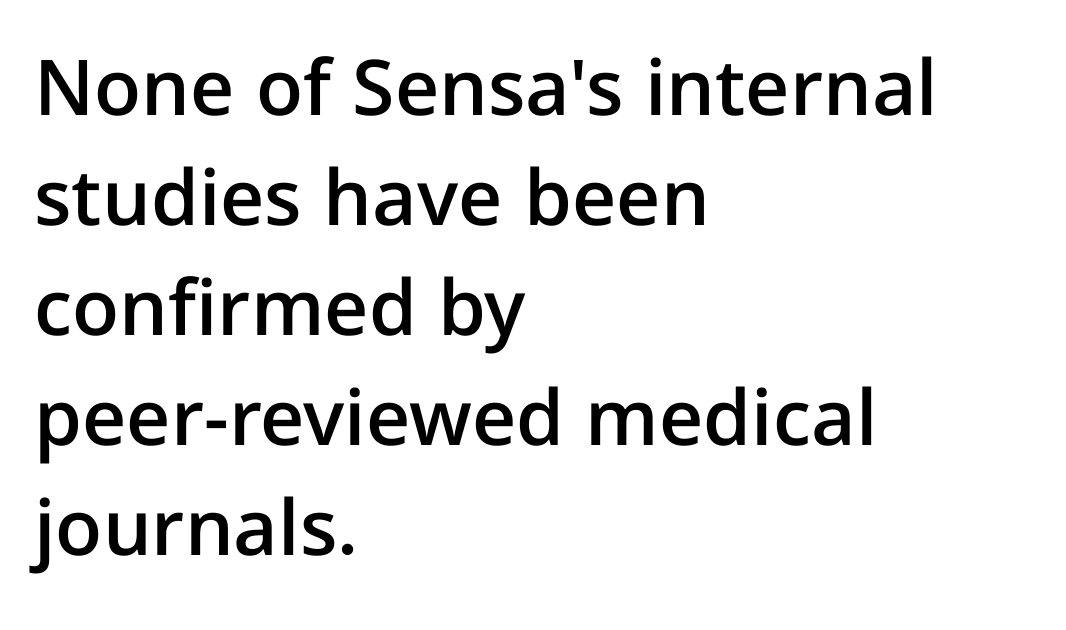
Q: Is the text bold? A: Semi-bold.
Q: Is the text italic (slanted)? A: No, it is upright.
Q: Is the typeface a serif or a sans-serif typeface? A: Sans-serif.
Q: Is the text underlined? A: No.
Q: How is the paragraph aligned? A: Left-aligned.
Q: Is the spacing between letters normal or unusually wide? A: Normal.
Q: Is the spacing between lines tight, normal or loose? A: Normal.
Q: Width (condensed, normal, or wide)? A: Normal.
Q: Stroke contrast? A: Low.
Q: x-height? A: Medium.
Q: Monospaced? A: No.
